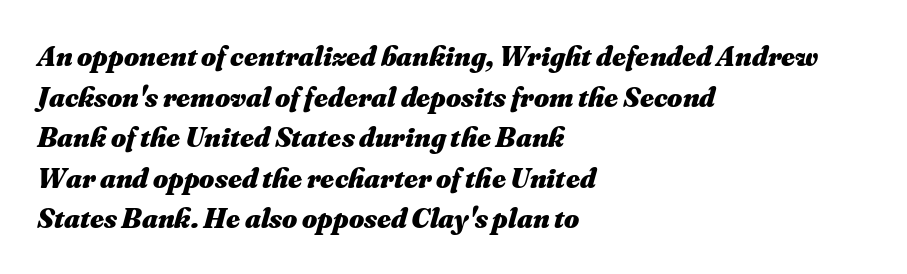
{"italic": "yes", "lean": "right", "slant_degrees": 16, "bold": "yes", "weight": "heavy", "width": "normal", "stroke_contrast": "medium", "x_height": "small", "monospaced": "no", "underline": "no", "align": "left", "line_spacing": "normal", "line_spacing_ratio": 1.4, "letter_spacing": "normal", "letter_spacing_em": 0.0, "glyph_px": 29}
